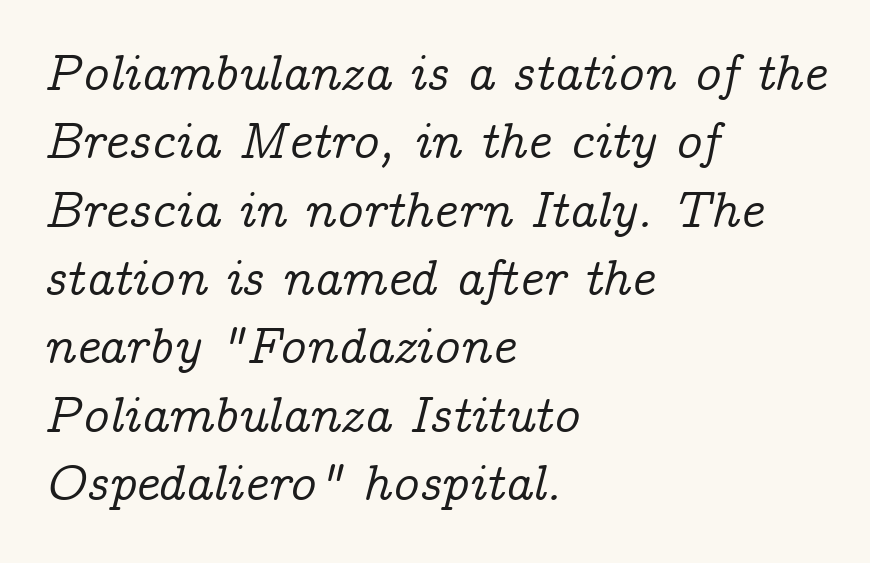
{"serif": "yes", "italic": "yes", "lean": "right", "slant_degrees": 14, "width": "normal", "stroke_contrast": "low", "x_height": "medium", "monospaced": "no", "underline": "no", "align": "left", "line_spacing": "normal", "line_spacing_ratio": 1.34, "letter_spacing": "normal", "letter_spacing_em": 0.0, "glyph_px": 51}
